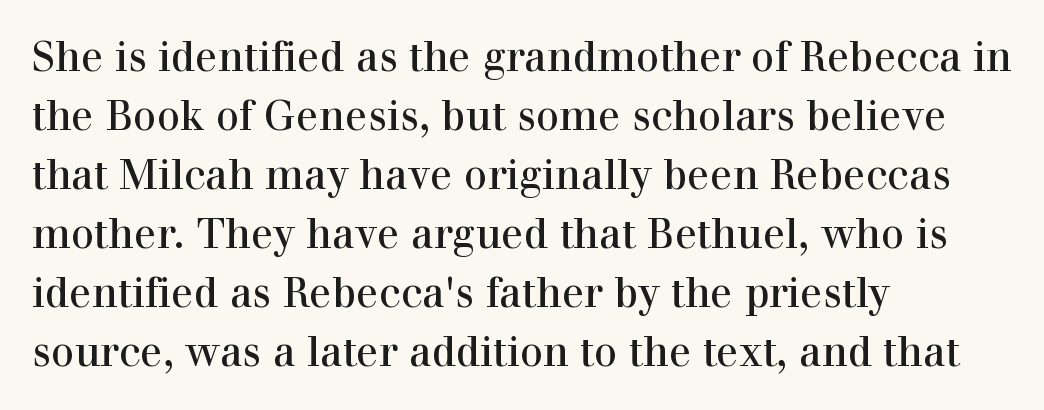
The image shows 41 px serif type, upright; set left-aligned, normal line spacing (1.44x), normal letter spacing, not underlined; a medium x-height.
